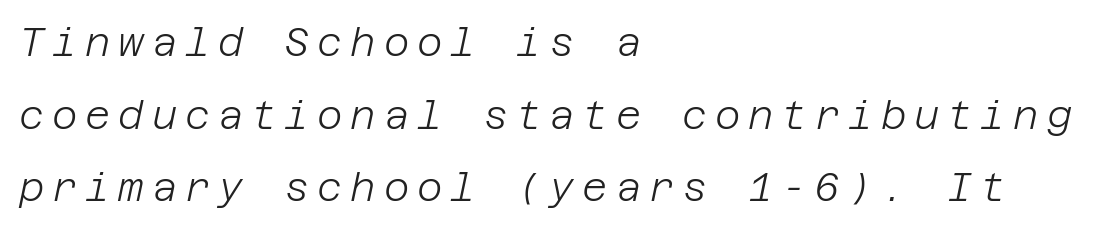
Q: Is the text bold? A: No.
Q: Is the text italic (slanted)? A: Yes, it leans right by about 12 degrees.
Q: Is the text underlined? A: No.
Q: How is the paragraph aligned? A: Left-aligned.
Q: Is the spacing between letters normal or unusually wide? A: Unusually wide.
Q: Width (condensed, normal, or wide)? A: Normal.
Q: Stroke contrast? A: Low.
Q: x-height? A: Large.
